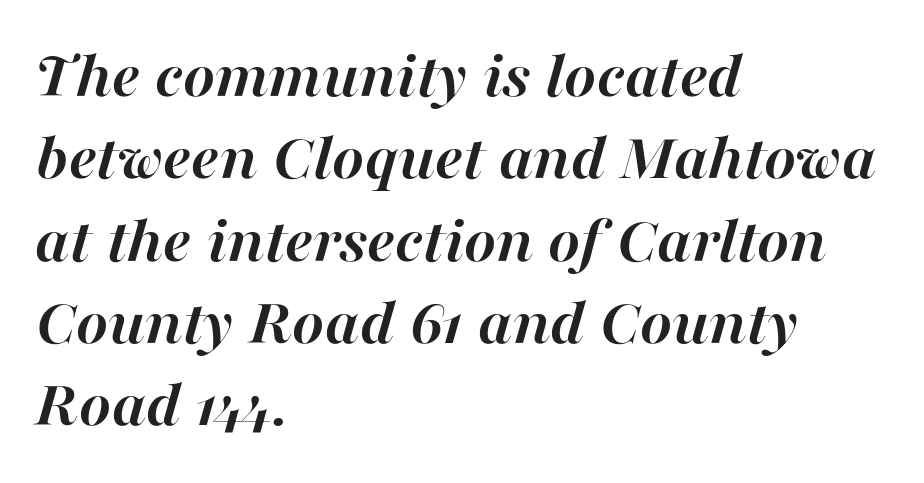
The image shows 68 px semibold type, italic (leaning right); set left-aligned, line spacing 1.21x, normal letter spacing, not underlined; high stroke contrast and a medium x-height.
